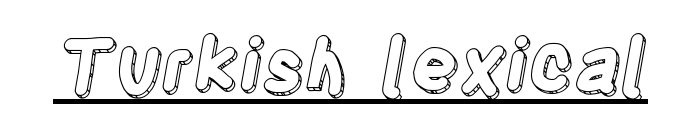
Q: Is the text italic (slanted)? A: Yes.
Q: Is the text underlined? A: Yes.
Q: Is the spacing between letters normal or unusually wide? A: Normal.
Q: Width (condensed, normal, or wide)? A: Condensed.
Q: x-height? A: Large.
Q: Monospaced? A: No.
